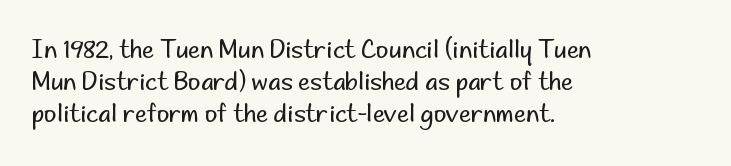
Q: Is the text bold? A: No.
Q: Is the text italic (slanted)? A: No, it is upright.
Q: Is the text underlined? A: No.
Q: How is the paragraph aligned? A: Left-aligned.
Q: Is the spacing between letters normal or unusually wide? A: Normal.
Q: Is the spacing between lines tight, normal or loose? A: Normal.
